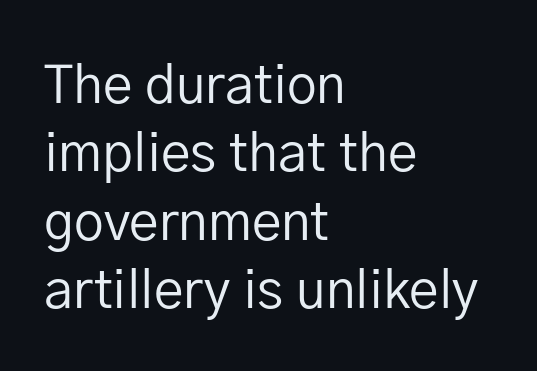
The image shows 53 px regular-weight sans-serif type, upright; set left-aligned, normal line spacing (1.29x), normal letter spacing, not underlined; low stroke contrast and a medium x-height.
